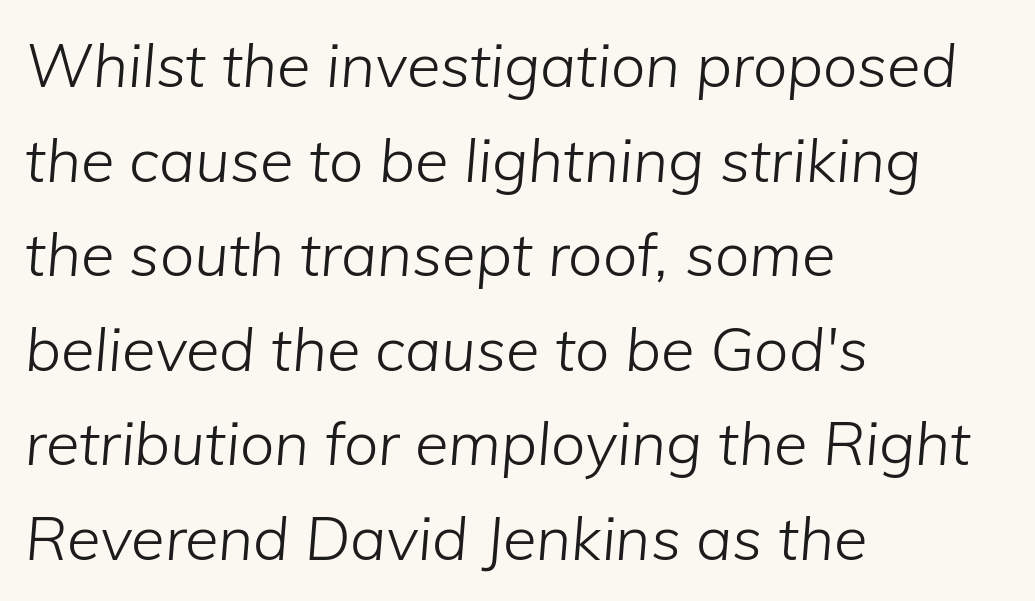
The image shows 61 px light type, italic (leaning right); set left-aligned, normal line spacing (1.55x), normal letter spacing, not underlined; low stroke contrast and a medium x-height.
